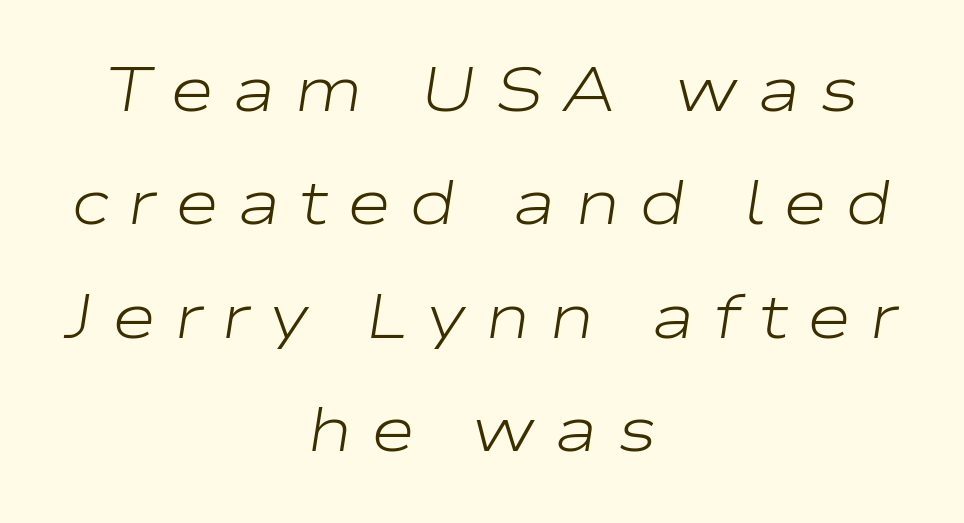
Beneath every word, the page is bare. Bold? No — there's no thickening of the strokes. Here the designer chose a conventional face with non-uniform glyph widths. The passage is arranged like a title page — every line centered. Loose tracking; the words dissolve into strings of separated letters.
